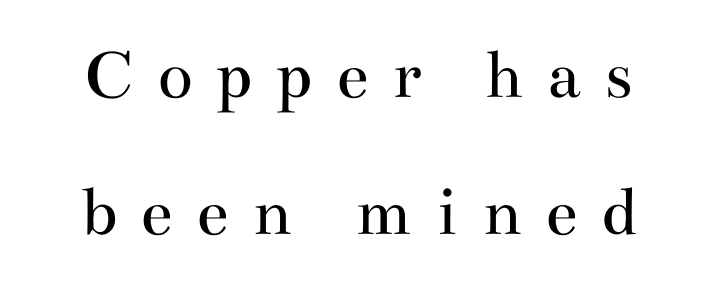
{"serif": "yes", "italic": "no", "bold": "no", "weight": "regular", "width": "wide", "stroke_contrast": "medium", "x_height": "small", "monospaced": "no", "underline": "no", "line_spacing_ratio": 1.87, "letter_spacing": "wide", "letter_spacing_em": 0.32, "glyph_px": 73}
